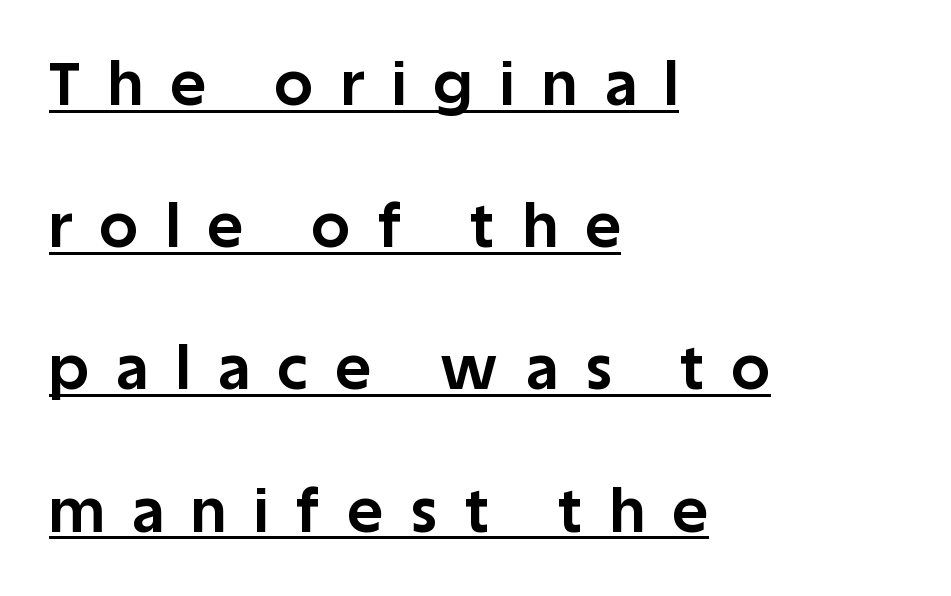
The specimen includes a rule beneath the text block's lines. The face used here is proportionally spaced, like ordinary book or web type. Here the glyphs are tracked loosely, breaking word shapes into spaced letters. The typesetting leans heavy: a genuine bold. The type sits square on the baseline with zero lean. The rendering shows plain stroke endings on the letterforms — a sans-serif design.
